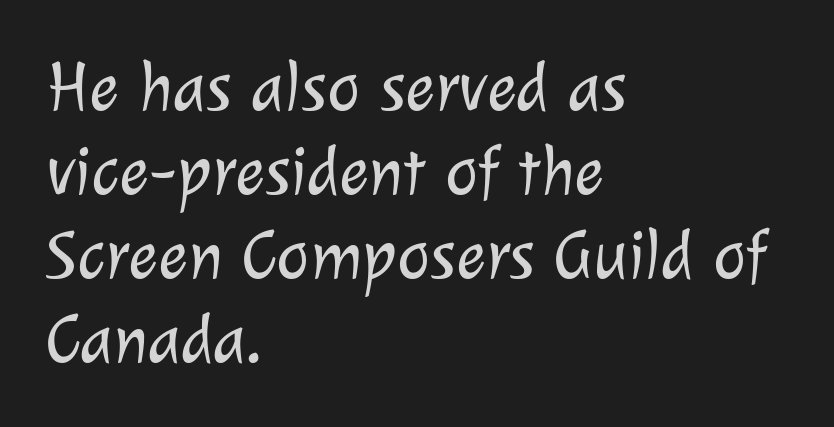
The passage shown is not bold in any degree. Reading down the block, your eye returns to a fixed left position each line. I'd call this a sans setting — the letters go barefoot. Think of a printed novel: that variable character pitch is what you see here. Tracking here is standard; glyphs follow each other at the usual distance.
